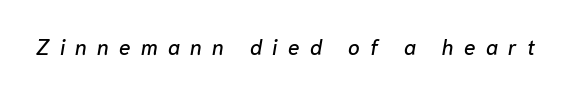
Q: Is the text italic (slanted)? A: Yes, it leans right by about 10 degrees.
Q: Is the text underlined? A: No.
Q: Is the spacing between letters normal or unusually wide? A: Unusually wide.
